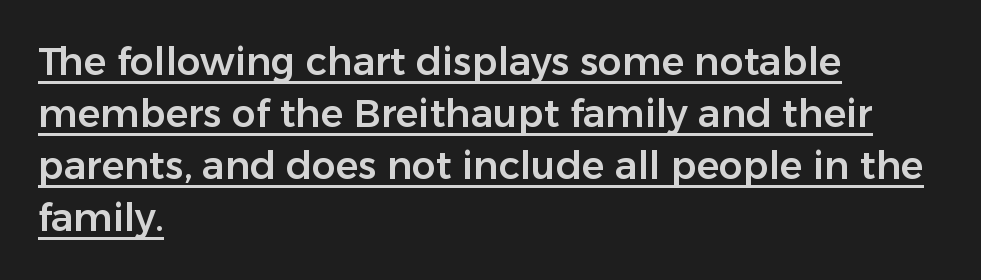
The image shows 38 px sans-serif type, upright; set left-aligned, normal line spacing (1.37x), normal letter spacing, underlined; low stroke contrast and a medium x-height.
